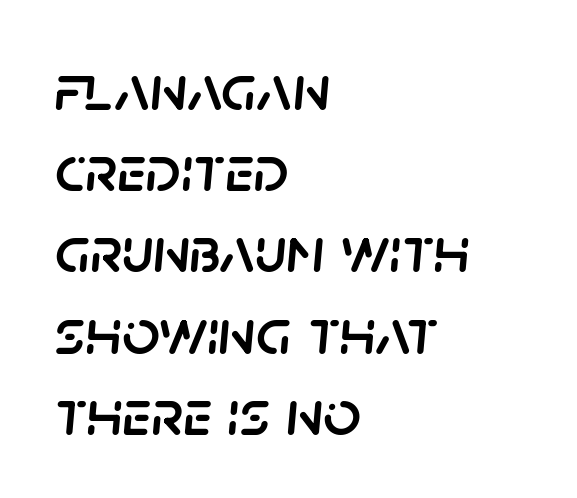
The image shows 66 px text type, italic (leaning right); set left-aligned, line spacing 1.23x, normal letter spacing, not underlined; low stroke contrast and a large x-height.
